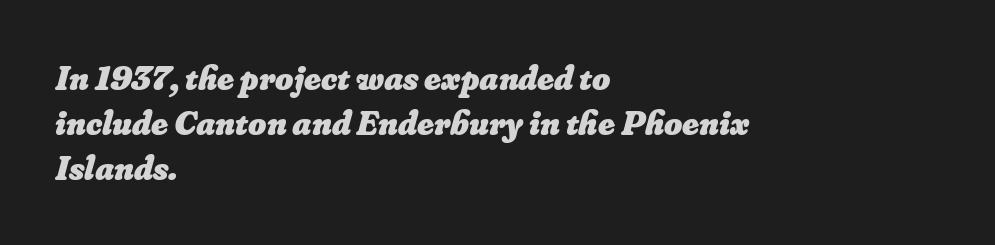
Q: Is the text bold? A: Yes.
Q: Is the text underlined? A: No.
Q: How is the paragraph aligned? A: Left-aligned.
Q: Is the spacing between letters normal or unusually wide? A: Normal.
Q: Is the spacing between lines tight, normal or loose? A: Normal.
Q: Width (condensed, normal, or wide)? A: Normal.
Q: Stroke contrast? A: Low.
Q: x-height? A: Small.
Q: Monospaced? A: No.
